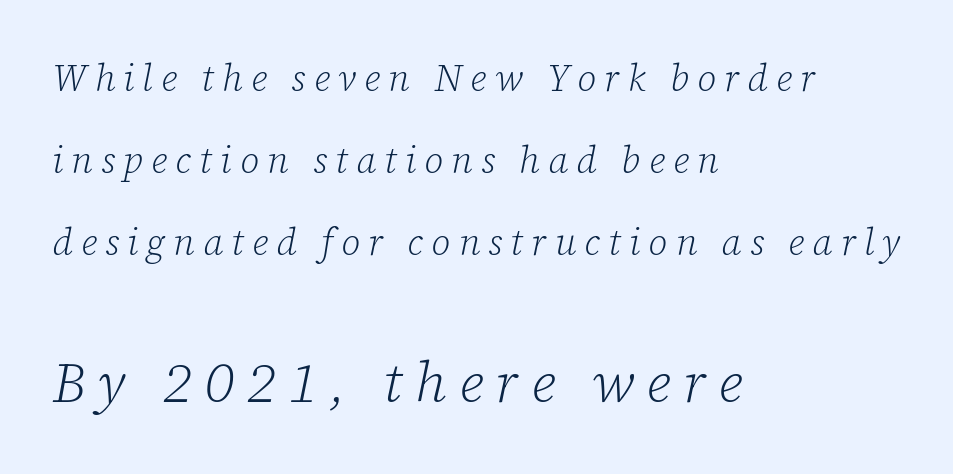
{"serif": "yes", "italic": "yes", "lean": "right", "slant_degrees": 12, "bold": "no", "weight": "light", "width": "normal", "stroke_contrast": "low", "x_height": "medium", "monospaced": "no", "underline": "no", "align": "left", "line_spacing": "loose", "line_spacing_ratio": 2.22, "letter_spacing": "wide", "letter_spacing_em": 0.22, "larger_block": "second", "size_ratio": 1.51, "glyph_px": 56}
